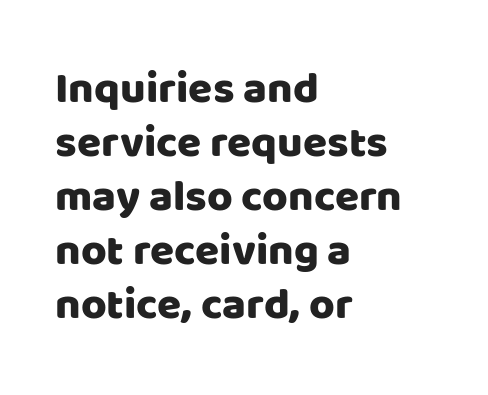
Grotesque or geometric, the face here clearly has no serifs. A typesetter would call this proportional, since set widths differ per character. Nobody touched the tracking dial on this one. This rendering uses left alignment, leaving the right contour irregular. The zone under the glyphs is completely vacant. Italic? Not at all — the glyphs are vertical.
